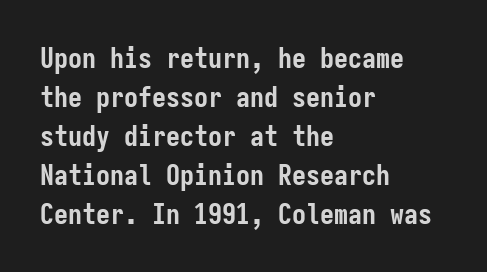
{"serif": "no", "italic": "no", "bold": "yes", "weight": "semibold", "width": "condensed", "stroke_contrast": "low", "x_height": "medium", "monospaced": "yes", "underline": "no", "align": "left", "line_spacing": "normal", "line_spacing_ratio": 1.39, "letter_spacing": "normal", "letter_spacing_em": 0.0, "glyph_px": 28}
